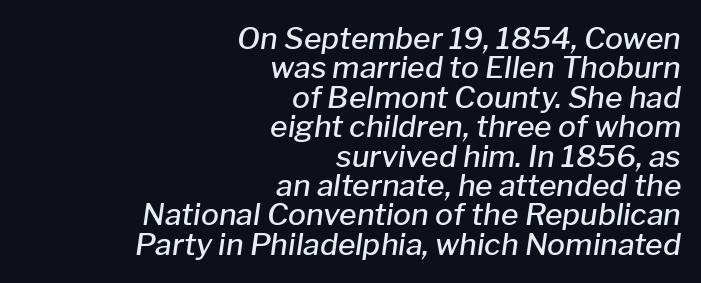
Summary of vertical rhythm: compact, with narrow interline spacing. Every row of glyphs terminates at an identical x-position on the right. These lines keep a tight, regular rhythm from letter to letter. Descenders are the only things crossing below the line. Every letter is mildly thick-stroked: semibold rather than bold. You can tell it's italic because the verticals aren't actually vertical.
